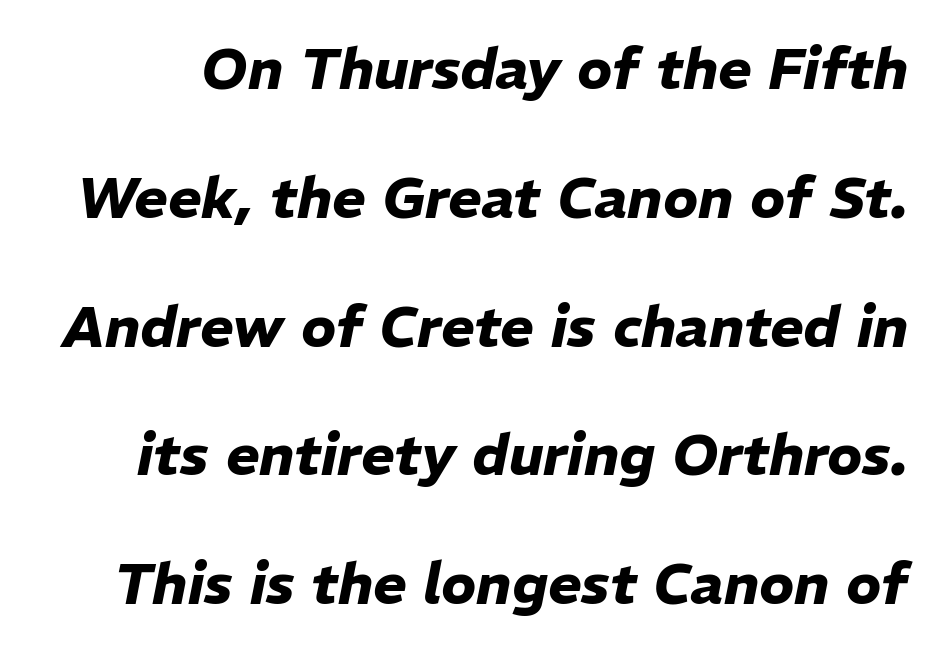
{"italic": "yes", "lean": "right", "slant_degrees": 11, "bold": "yes", "weight": "heavy", "width": "normal", "stroke_contrast": "low", "x_height": "medium", "monospaced": "no", "underline": "no", "line_spacing": "loose", "line_spacing_ratio": 2.26, "letter_spacing": "normal", "letter_spacing_em": 0.0, "glyph_px": 57}
